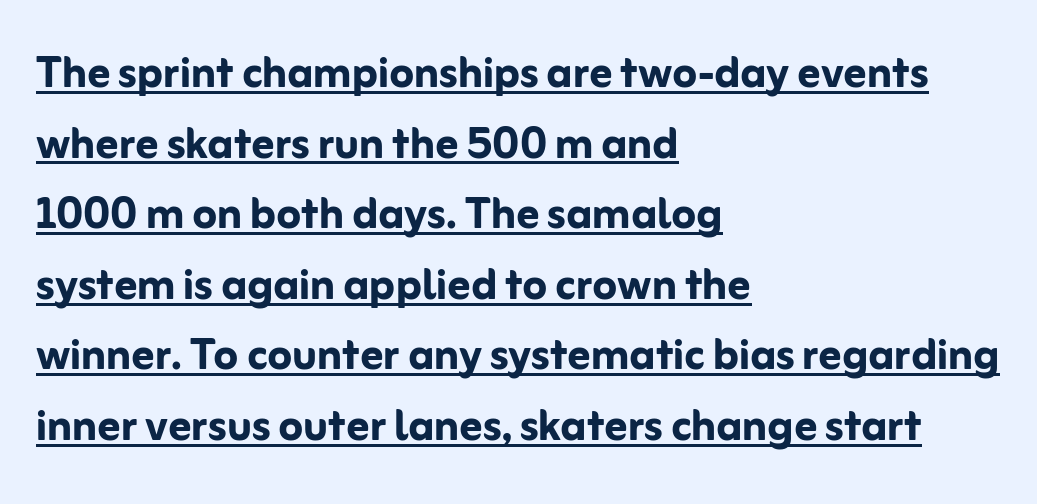
Q: Is the text bold? A: Yes.
Q: Is the text italic (slanted)? A: No, it is upright.
Q: Is the typeface a serif or a sans-serif typeface? A: Sans-serif.
Q: Is the text underlined? A: Yes.
Q: How is the paragraph aligned? A: Left-aligned.
Q: Is the spacing between letters normal or unusually wide? A: Normal.
Q: Is the spacing between lines tight, normal or loose? A: Normal.
Q: Width (condensed, normal, or wide)? A: Normal.
Q: Stroke contrast? A: Low.
Q: x-height? A: Medium.
Q: Monospaced? A: No.
